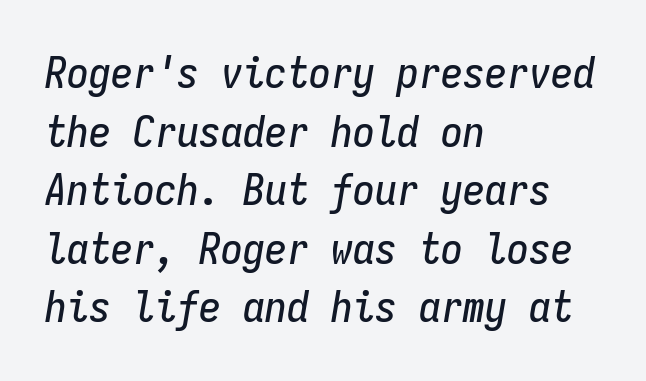
This rendering leaves character spacing at its baseline value. The rows are spaced the way most documents space them. Tall strokes in this sample are angled rather than plumb. Horizontally, the lines are justified to the leading edge only.
